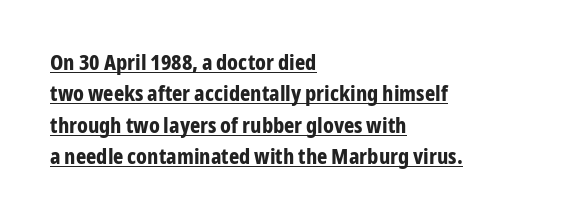
Q: Is the text bold? A: Yes.
Q: Is the text italic (slanted)? A: No, it is upright.
Q: Is the text underlined? A: Yes.
Q: How is the paragraph aligned? A: Left-aligned.
Q: Is the spacing between letters normal or unusually wide? A: Normal.
Q: Is the spacing between lines tight, normal or loose? A: Normal.
